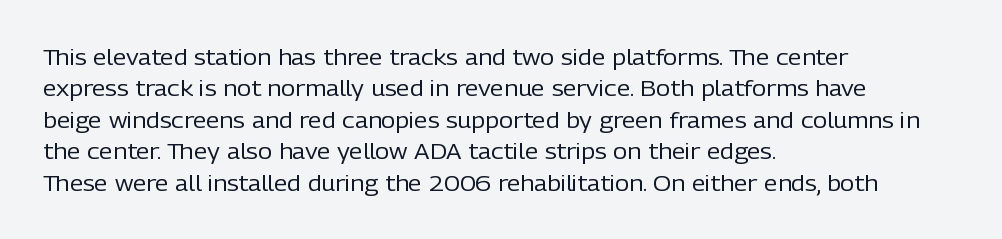
{"italic": "no", "bold": "no", "underline": "no", "align": "left", "line_spacing": "normal", "line_spacing_ratio": 1.43, "letter_spacing": "normal", "letter_spacing_em": 0.0, "glyph_px": 22}
